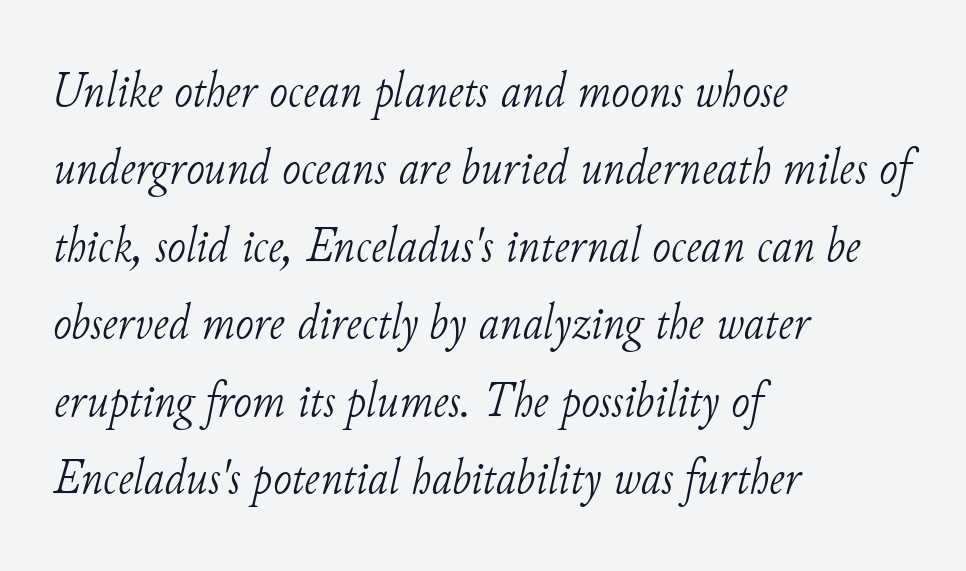
Q: Is the text bold? A: No.
Q: Is the text italic (slanted)? A: Yes, it leans right by about 11 degrees.
Q: Is the typeface a serif or a sans-serif typeface? A: Serif.
Q: Is the text underlined? A: No.
Q: How is the paragraph aligned? A: Left-aligned.
Q: Is the spacing between letters normal or unusually wide? A: Normal.
Q: Is the spacing between lines tight, normal or loose? A: Normal.
Q: Width (condensed, normal, or wide)? A: Normal.
Q: Stroke contrast? A: Low.
Q: x-height? A: Small.
Q: Monospaced? A: No.
